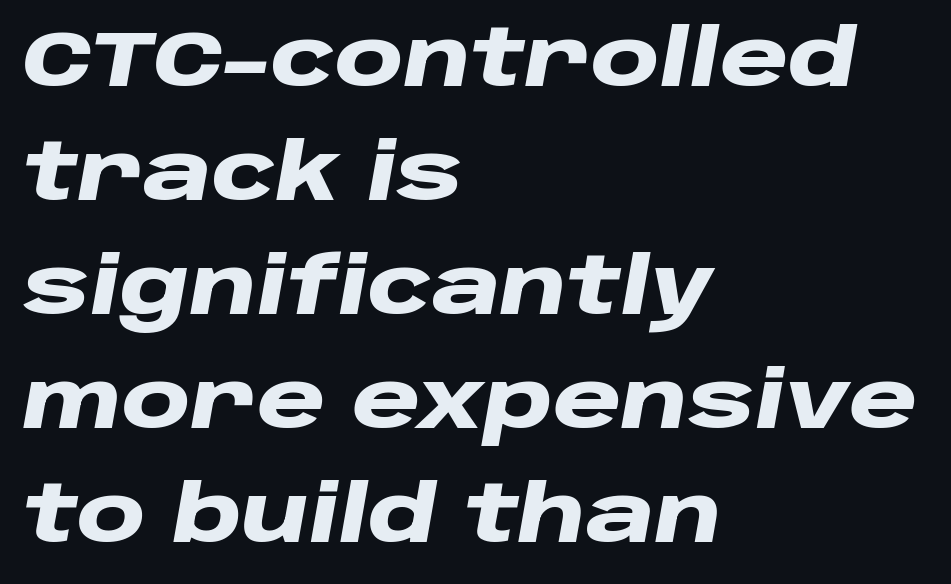
Q: Is the text bold? A: Yes.
Q: Is the text italic (slanted)? A: Yes, it leans right by about 10 degrees.
Q: Is the text underlined? A: No.
Q: How is the paragraph aligned? A: Left-aligned.
Q: Is the spacing between letters normal or unusually wide? A: Normal.
Q: Is the spacing between lines tight, normal or loose? A: Normal.
Q: Width (condensed, normal, or wide)? A: Wide.
Q: Stroke contrast? A: Low.
Q: x-height? A: Large.
Q: Monospaced? A: No.
